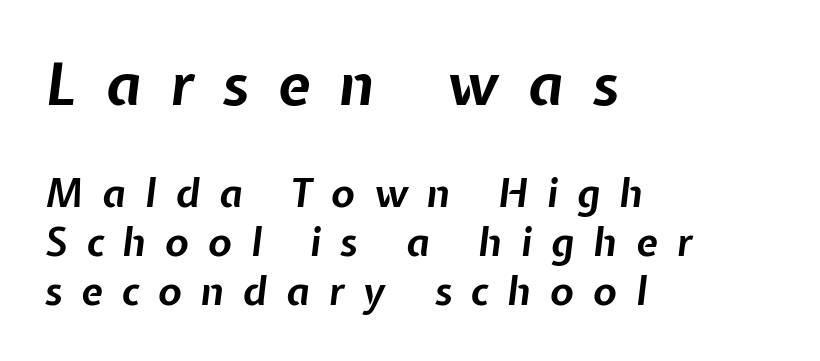
Q: Is the text bold? A: Yes.
Q: Is the text italic (slanted)? A: Yes, it leans right by about 7 degrees.
Q: Is the text underlined? A: No.
Q: How is the paragraph aligned? A: Left-aligned.
Q: Is the spacing between letters normal or unusually wide? A: Unusually wide.
Q: Is the spacing between lines tight, normal or loose? A: Normal.
Q: Which block of text is set in a larger size, the first (top) or the second (bottom)? A: The first (top) one.
Q: Width (condensed, normal, or wide)? A: Normal.
Q: Stroke contrast? A: Low.
Q: x-height? A: Medium.
Q: Monospaced? A: No.
